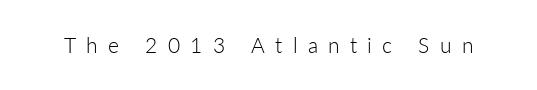
The passage shown is not underscored anywhere. This sample uses an upright cut, with every glyph sitting square on the baseline. The tracking jumps out immediately: characters are airy and widely separated. The strokes carry an ordinary text weight at most.
